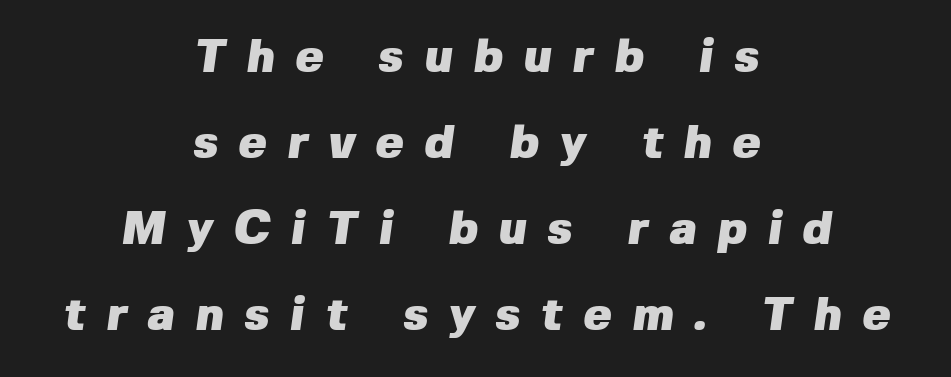
{"serif": "no", "bold": "yes", "weight": "heavy", "width": "normal", "stroke_contrast": "low", "x_height": "medium", "monospaced": "no", "underline": "no", "align": "center", "line_spacing_ratio": 1.83, "letter_spacing": "wide", "letter_spacing_em": 0.44, "glyph_px": 47}
